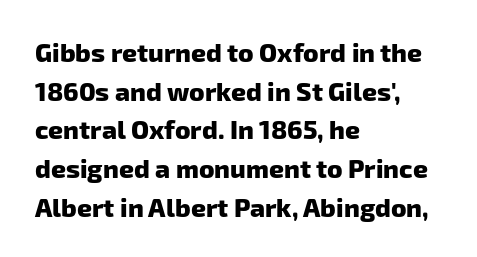
The string is rendered with underlining switched off. Caption: bold face, heavy strokes. The rendering uses a moderate line-height, typical for paragraphs. The gaps between neighbouring characters are ordinary and unremarkable. Every row of glyphs begins at an identical x-position on the left.
